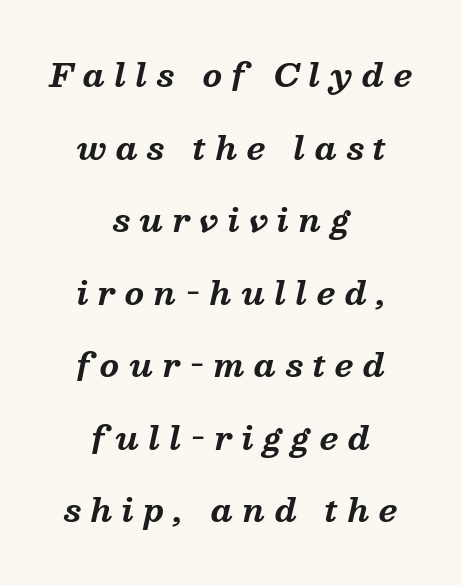
{"serif": "yes", "italic": "yes", "lean": "right", "slant_degrees": 13, "bold": "yes", "weight": "bold", "width": "normal", "stroke_contrast": "medium", "x_height": "medium", "monospaced": "no", "underline": "no", "align": "center", "line_spacing": "loose", "line_spacing_ratio": 2.34, "letter_spacing": "wide", "letter_spacing_em": 0.31, "glyph_px": 31}
